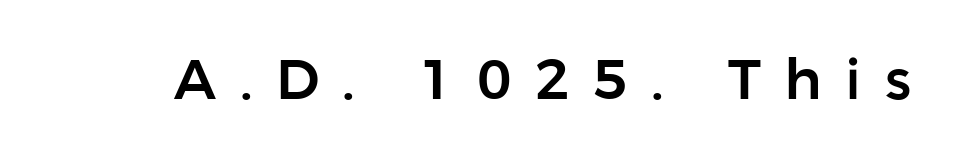
Do the characters align in a grid? No, the font is proportional. No word sits above an underline. The passage shown is typeset with a sans-serif family. Posture: straight, roman, zero tilt. Loose tracking; the words dissolve into strings of separated letters.
